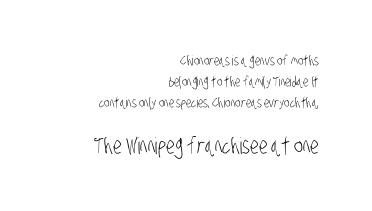
The image shows 23 px text type; set right-aligned, normal line spacing (1.49x), normal letter spacing, not underlined; the second (bottom) block is 1.64x larger.
